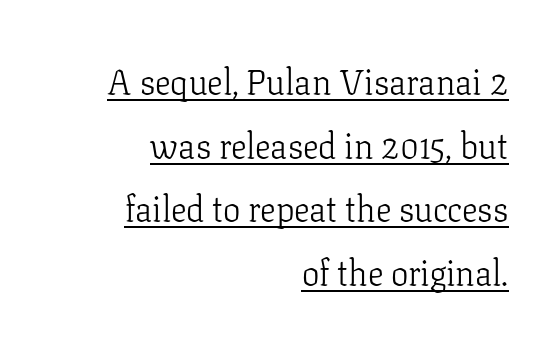
The tracking reads as untouched default to a designer's eye. This sample has the flowing, uneven cadence of proportional lettering. The typesetter has applied underlining to the passage shown. Ascenders rise straight up at ninety degrees. Compared with a typical body face, this is equally light or lighter still.
